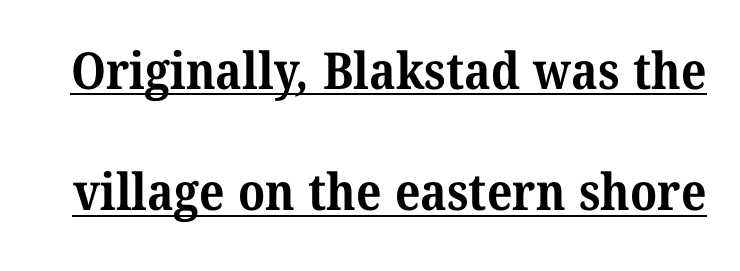
The image shows 51 px bold serif type; set loose line spacing (2.38x), normal letter spacing, underlined; medium stroke contrast and a medium x-height.
